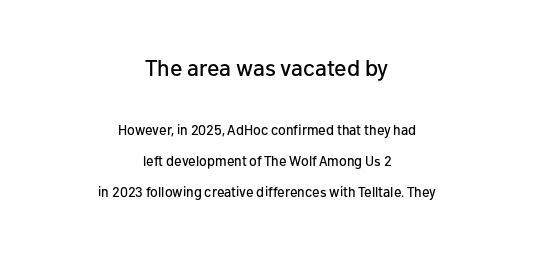
The image shows 23 px text type, upright; set centered, loose line spacing (2.21x), normal letter spacing, not underlined; the first (top) block is 1.64x larger.
